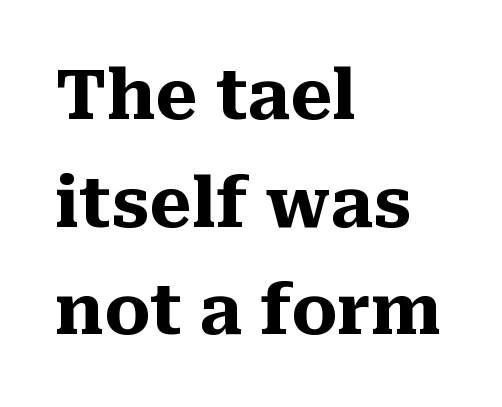
The passage shown is typeset with a serif family. Spacing verdict: proportional, widths tailored to each character. Interline gaps are of average width in this sample. Line starts are locked; line ends wander. Posture: upright roman. Pretty heavy lettering here — definitely bold.
